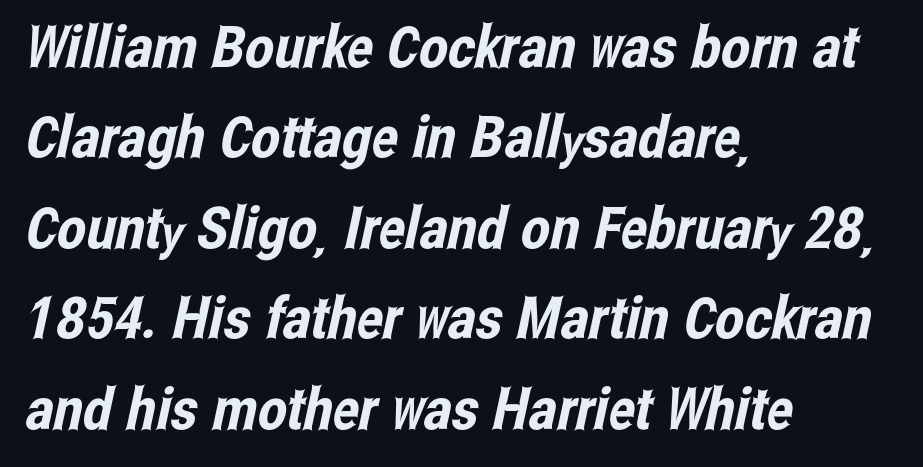
{"serif": "no", "width": "condensed", "stroke_contrast": "low", "x_height": "medium", "monospaced": "no", "underline": "no", "align": "left", "line_spacing": "normal", "line_spacing_ratio": 1.56, "letter_spacing": "normal", "letter_spacing_em": 0.0, "glyph_px": 58}
